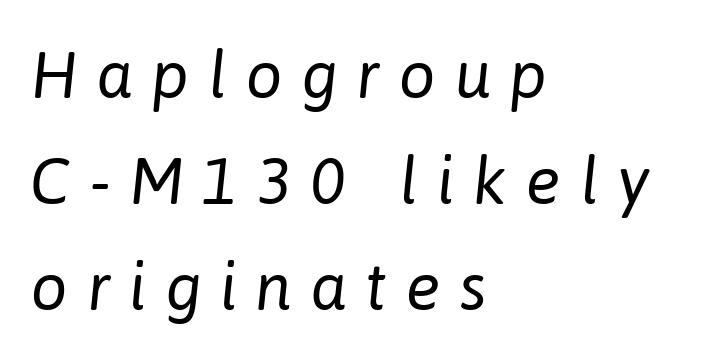
The image shows 65 px regular-weight type, italic (leaning right); set left-aligned, normal line spacing (1.63x), unusually wide letter spacing (+0.29 em), not underlined; low stroke contrast and a medium x-height.
